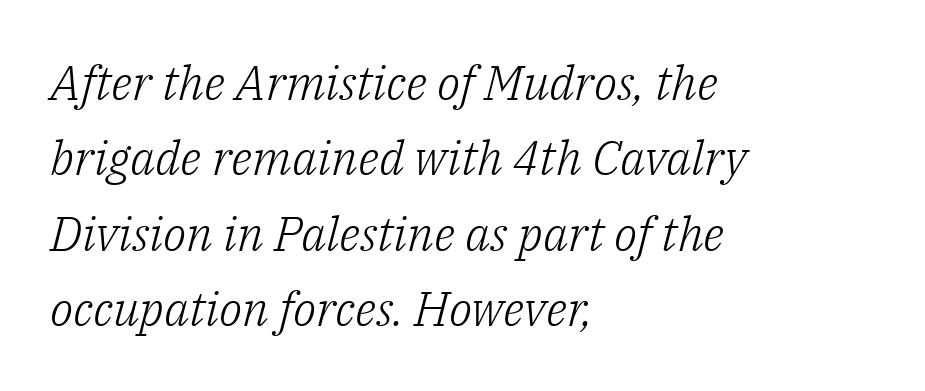
{"serif": "yes", "italic": "yes", "lean": "right", "slant_degrees": 14, "bold": "no", "weight": "light", "width": "normal", "stroke_contrast": "low", "x_height": "medium", "monospaced": "no", "underline": "no", "align": "left", "line_spacing": "normal", "line_spacing_ratio": 1.57, "letter_spacing": "normal", "letter_spacing_em": 0.0, "glyph_px": 48}
